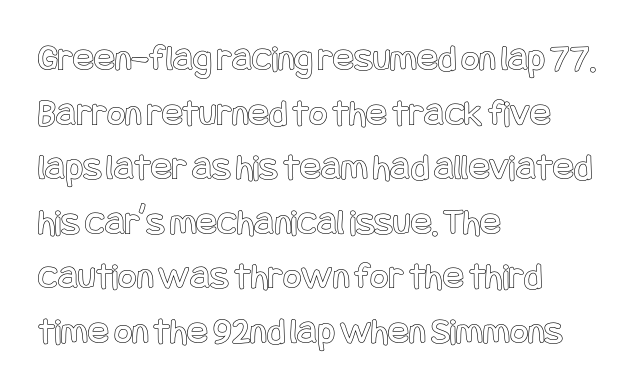
The image shows 39 px condensed type, upright; set left-aligned, normal line spacing (1.4x), normal letter spacing, not underlined; a large x-height.
